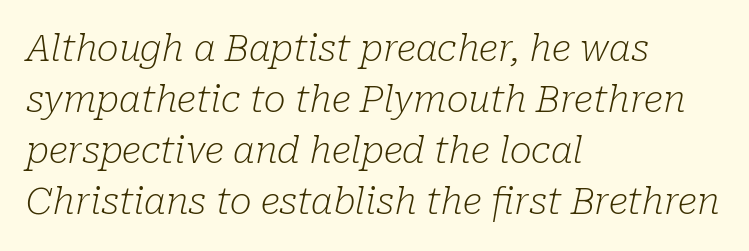
The image shows 37 px light serif type, italic (leaning right); set left-aligned, normal line spacing (1.38x), normal letter spacing, not underlined; low stroke contrast and a medium x-height.
